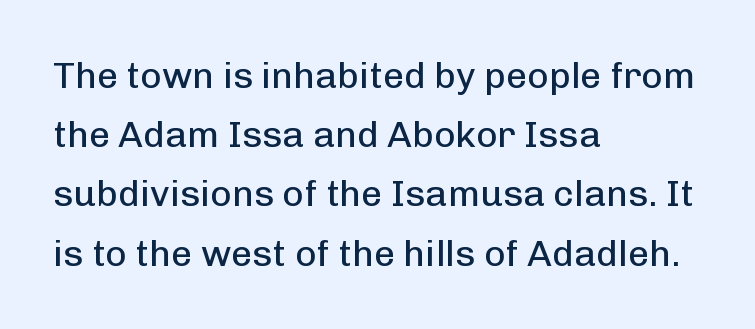
{"serif": "no", "italic": "no", "bold": "no", "weight": "regular", "width": "normal", "stroke_contrast": "low", "x_height": "medium", "monospaced": "no", "underline": "no", "align": "left", "line_spacing": "normal", "line_spacing_ratio": 1.6, "letter_spacing": "normal", "letter_spacing_em": 0.0, "glyph_px": 37}
